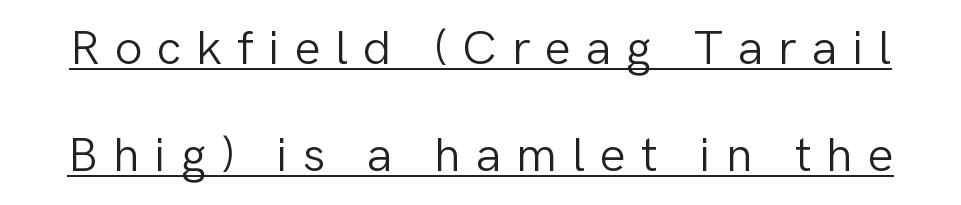
The typesetter has applied underlining to the passage shown. No feet cap the strokes, marking this as sans-serif type. Spacing verdict: proportional, widths tailored to each character. Each word looks stretched out because of the extra space between its letters.
